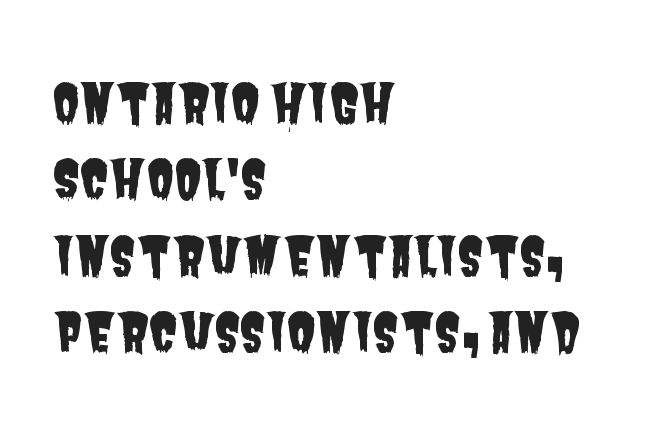
The image shows 53 px condensed sans-serif type; set left-aligned, normal line spacing (1.44x), normal letter spacing, not underlined; low stroke contrast and a large x-height.
